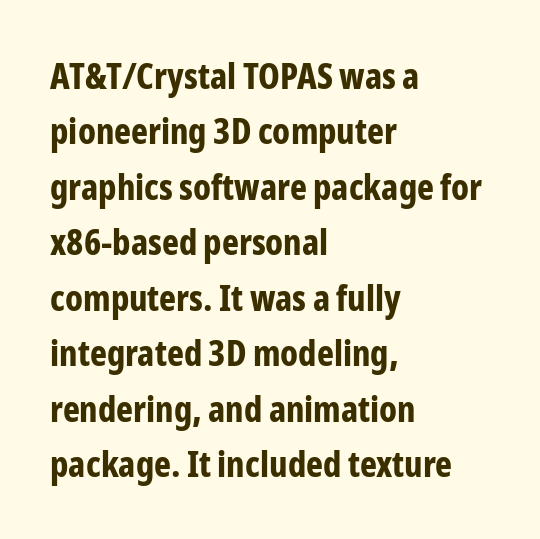
Looks like regular typesetting: each glyph gets only the width it needs. Weight check: bold — yes, fully. Anything drawn beneath the words? Only blank space. Compared with a centered layout, this one pins lines to the left instead. A typesetter would call this zero additional tracking. Is this a sans? Yes — the strokes have no serifs.
